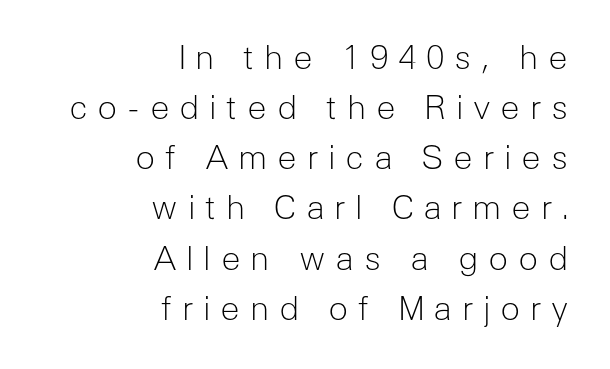
Q: Is the text bold? A: No.
Q: Is the text italic (slanted)? A: No, it is upright.
Q: Is the typeface a serif or a sans-serif typeface? A: Sans-serif.
Q: Is the text underlined? A: No.
Q: How is the paragraph aligned? A: Right-aligned.
Q: Is the spacing between letters normal or unusually wide? A: Unusually wide.
Q: Is the spacing between lines tight, normal or loose? A: Normal.
Q: Width (condensed, normal, or wide)? A: Normal.
Q: Stroke contrast? A: Low.
Q: x-height? A: Medium.
Q: Monospaced? A: No.
